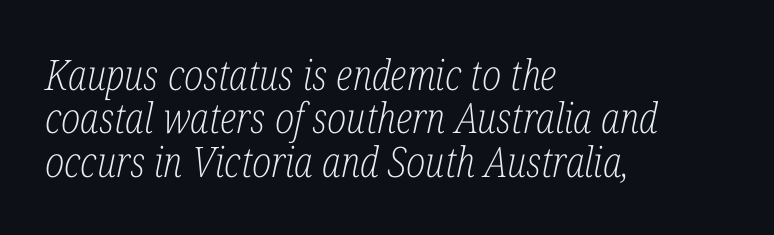
The image shows 42 px light, condensed serif type, italic (leaning right); set left-aligned, tight line spacing (1.03x), normal letter spacing, not underlined; low stroke contrast and a medium x-height.
